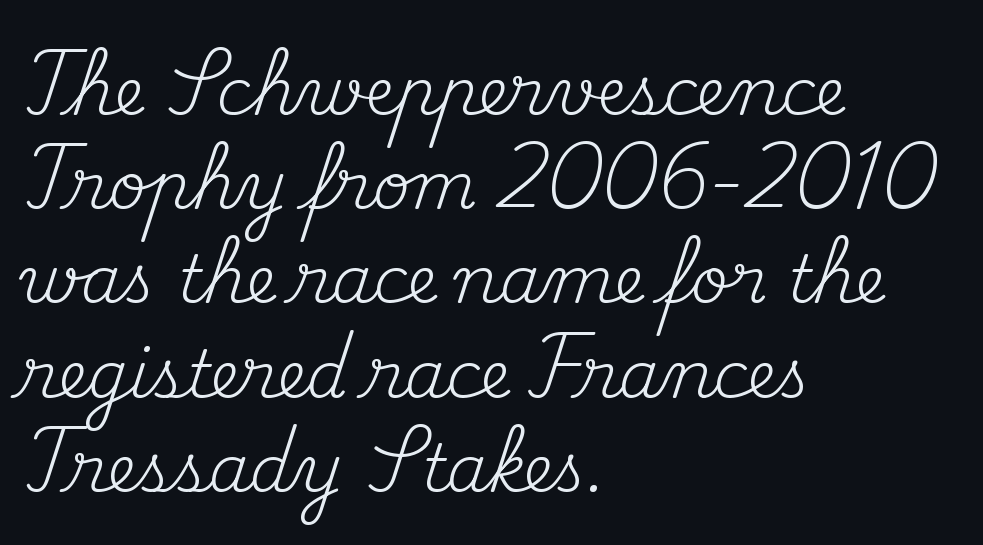
{"serif": "yes", "bold": "no", "weight": "regular", "width": "normal", "stroke_contrast": "medium", "x_height": "small", "monospaced": "no", "underline": "no", "align": "left", "line_spacing": "normal", "line_spacing_ratio": 1.45, "letter_spacing": "normal", "letter_spacing_em": 0.0, "glyph_px": 65}
